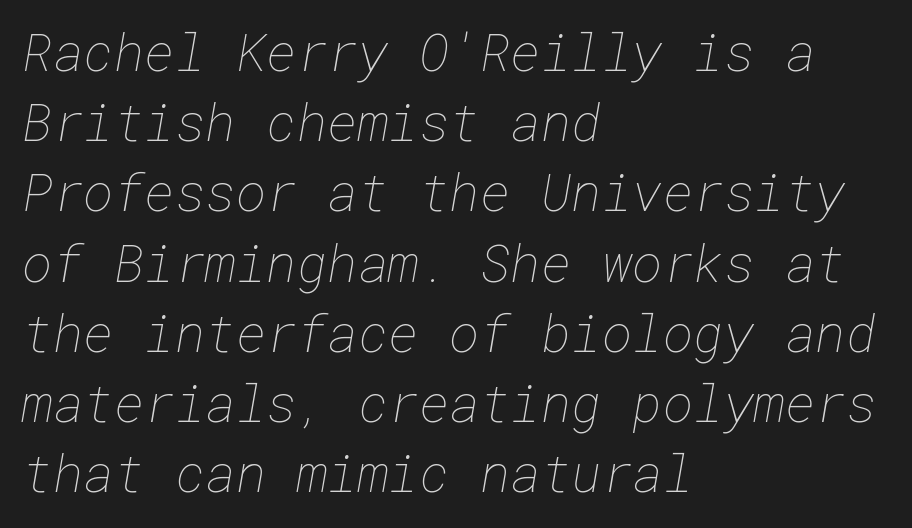
Q: Is the text bold? A: No.
Q: Is the text underlined? A: No.
Q: How is the paragraph aligned? A: Left-aligned.
Q: Is the spacing between letters normal or unusually wide? A: Normal.
Q: Is the spacing between lines tight, normal or loose? A: Normal.
Q: Width (condensed, normal, or wide)? A: Normal.
Q: Stroke contrast? A: Low.
Q: x-height? A: Medium.
